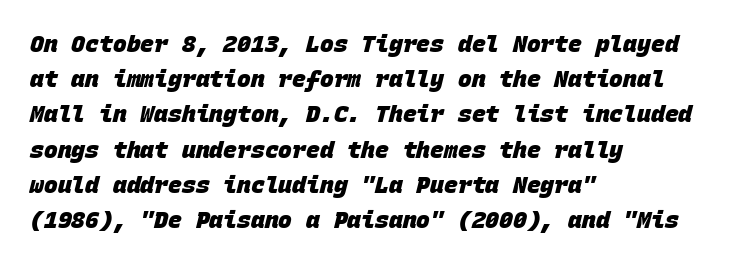
Q: Is the text bold? A: Yes.
Q: Is the text underlined? A: No.
Q: How is the paragraph aligned? A: Left-aligned.
Q: Is the spacing between letters normal or unusually wide? A: Normal.
Q: Is the spacing between lines tight, normal or loose? A: Normal.
